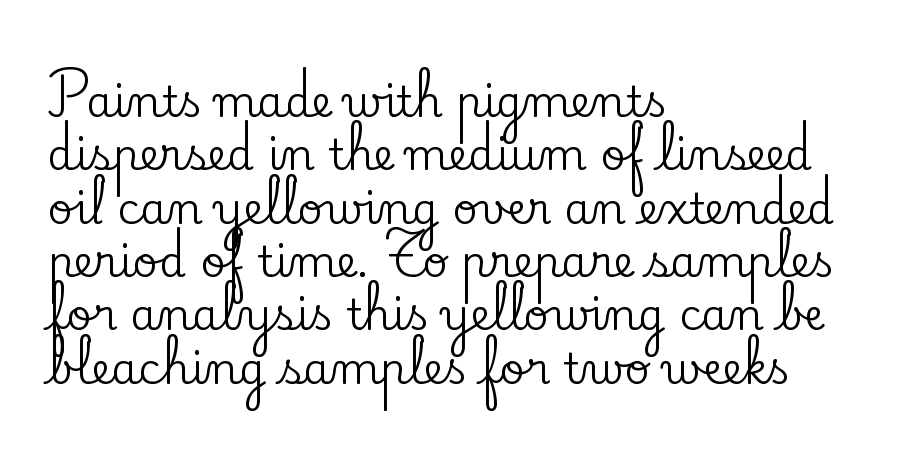
A bare baseline throughout the passage. Spacing verdict: proportional, widths tailored to each character. You could call the tracking neutral — neither tight nor loose. Characters remain perfectly vertical along every line. These lines are composed in type with serifs.
